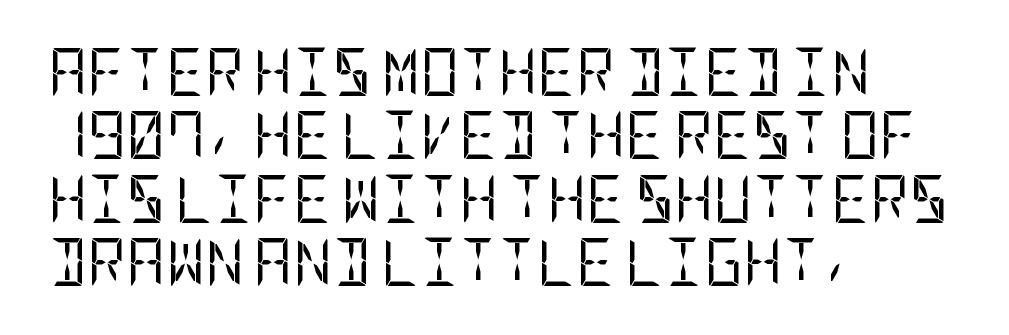
Observe the absence of serifs on each vertical stroke in this sample. Just letters on the line, the space beneath them empty. The letterforms sit shoulder to shoulder at normal distance. Every stem runs plumb, perpendicular to the baseline.
